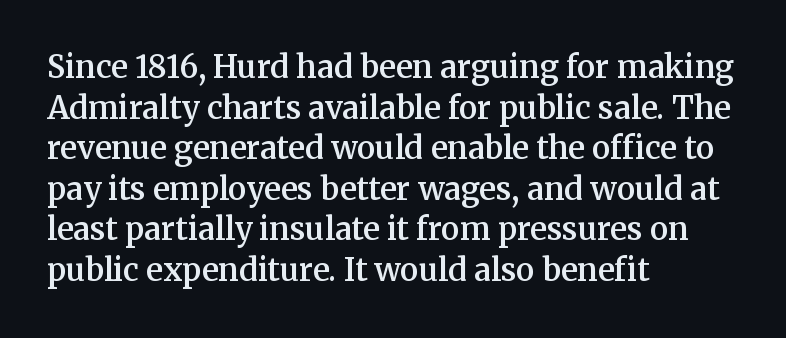
The passage shown is typeset with a serif family. Which margin do the lines hug? The left one — the right edge is uneven. A typesetter would call this proportional, since set widths differ per character. Descenders are the only things crossing below the line. Students, this is semibold: more ink than regular, less than bold.
